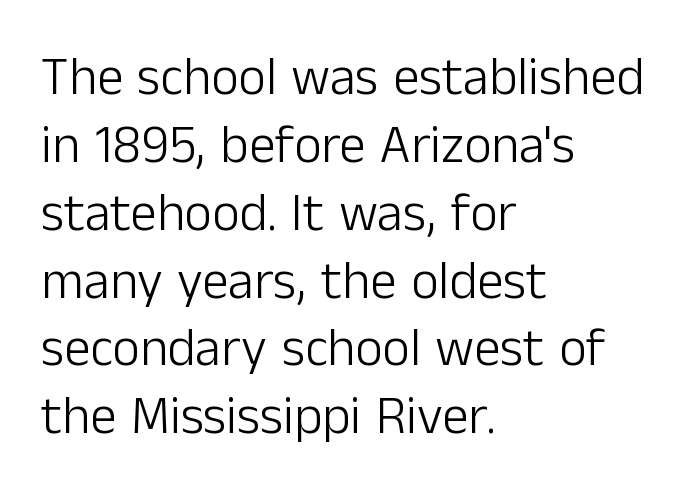
Q: Is the text bold? A: No.
Q: Is the text italic (slanted)? A: No, it is upright.
Q: Is the typeface a serif or a sans-serif typeface? A: Sans-serif.
Q: Is the text underlined? A: No.
Q: How is the paragraph aligned? A: Left-aligned.
Q: Is the spacing between letters normal or unusually wide? A: Normal.
Q: Is the spacing between lines tight, normal or loose? A: Normal.
Q: Width (condensed, normal, or wide)? A: Normal.
Q: Stroke contrast? A: Low.
Q: x-height? A: Medium.
Q: Monospaced? A: No.
